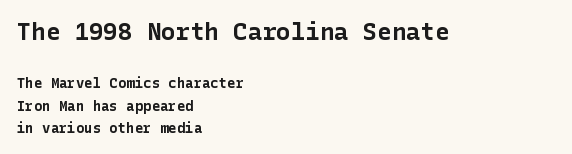
The image shows 24 px bold type, upright; set left-aligned, normal line spacing (1.59x), normal letter spacing, not underlined; the first (top) block is 1.71x larger.
